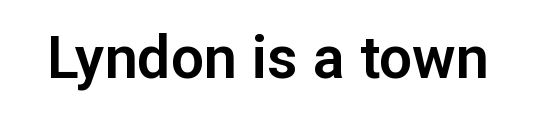
Q: Is the text italic (slanted)? A: No, it is upright.
Q: Is the typeface a serif or a sans-serif typeface? A: Sans-serif.
Q: Is the text underlined? A: No.
Q: Is the spacing between letters normal or unusually wide? A: Normal.
Q: Width (condensed, normal, or wide)? A: Normal.
Q: Stroke contrast? A: Low.
Q: x-height? A: Medium.
Q: Monospaced? A: No.
